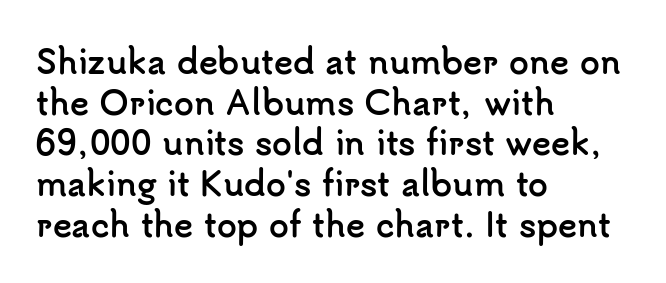
Heavy-handed strokes throughout: this text is bold. Regarding serifs, this sample does without them. Successive baselines arrive at the customary interval. The compositor pushed each line to the left boundary. Each row of text sits above clean, open space. The rendering uses natural spacing where letterforms have individual widths.
